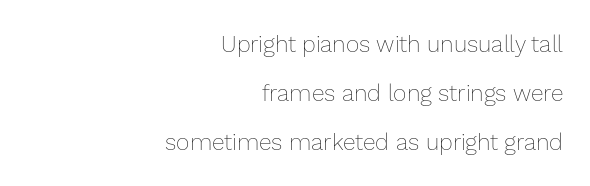
Q: Is the text bold? A: No.
Q: Is the text italic (slanted)? A: No, it is upright.
Q: Is the text underlined? A: No.
Q: How is the paragraph aligned? A: Right-aligned.
Q: Is the spacing between letters normal or unusually wide? A: Normal.
Q: Is the spacing between lines tight, normal or loose? A: Loose.
